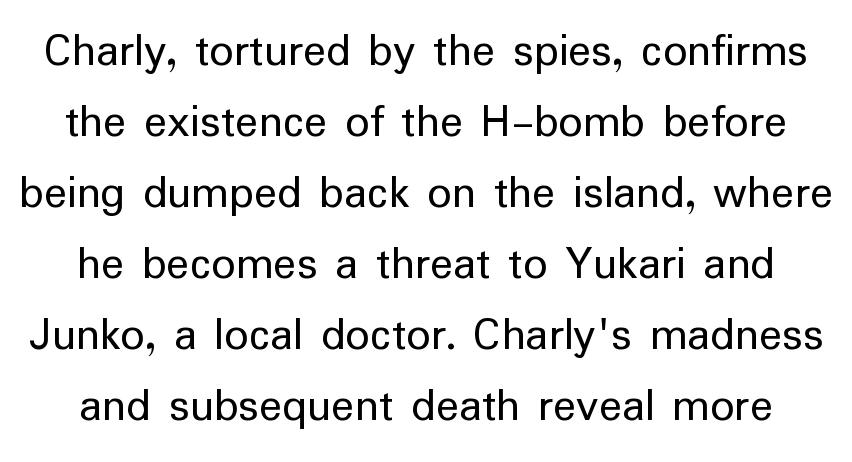
Q: Is the text bold? A: No.
Q: Is the text italic (slanted)? A: No, it is upright.
Q: Is the typeface a serif or a sans-serif typeface? A: Sans-serif.
Q: Is the text underlined? A: No.
Q: Is the spacing between letters normal or unusually wide? A: Normal.
Q: Is the spacing between lines tight, normal or loose? A: Normal.
Q: Width (condensed, normal, or wide)? A: Normal.
Q: Stroke contrast? A: Low.
Q: x-height? A: Medium.
Q: Monospaced? A: No.
